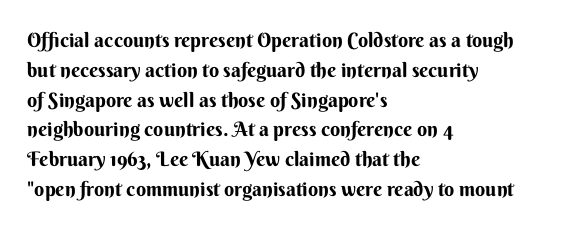
The image shows 20 px bold type, upright; set left-aligned, normal line spacing (1.49x), normal letter spacing, not underlined.
